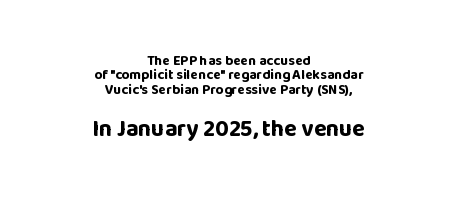
{"italic": "no", "bold": "yes", "underline": "no", "align": "center", "line_spacing": "tight", "line_spacing_ratio": 1.03, "letter_spacing": "normal", "letter_spacing_em": 0.0, "larger_block": "second", "size_ratio": 1.64, "glyph_px": 23}
